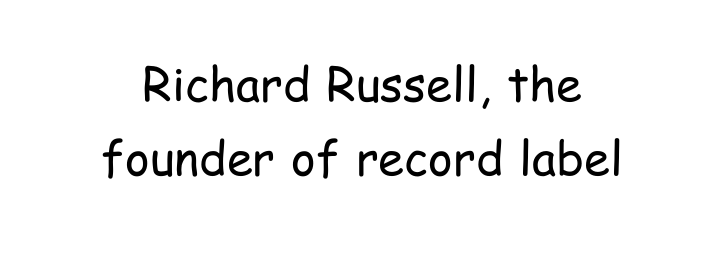
The image shows 47 px regular-weight, condensed sans-serif type, upright; set centered, normal line spacing (1.57x), normal letter spacing, not underlined; low stroke contrast and a medium x-height.
